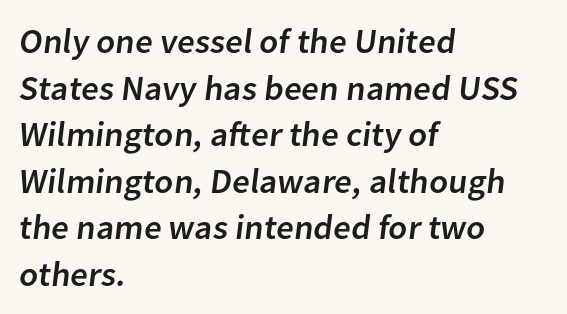
The image shows 35 px sans-serif type; set left-aligned, normal line spacing (1.33x), normal letter spacing, not underlined; low stroke contrast and a medium x-height.
